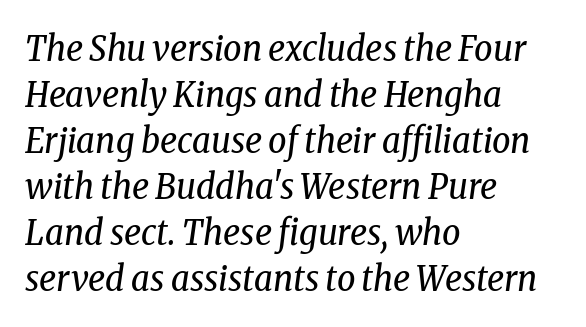
Rendered with sloped, italic letterforms. Between one letter and the next there's only the usual sliver of space. Nobody drew a line under any word here. Serifs: yes, visible at the terminals of the letterforms. One glance says typical: line gaps are just what's usual.
